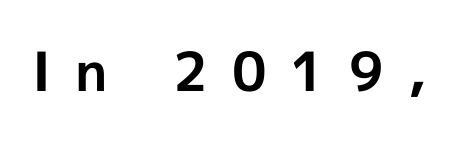
{"serif": "no", "italic": "no", "bold": "yes", "weight": "bold", "width": "normal", "x_height": "medium", "monospaced": "no", "underline": "no", "letter_spacing": "wide", "letter_spacing_em": 0.45, "glyph_px": 54}
